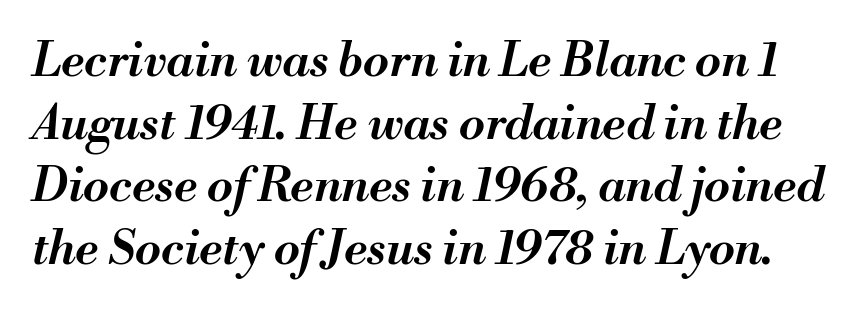
The image shows 47 px semibold type, italic (leaning right); set normal line spacing (1.33x), normal letter spacing, not underlined; medium stroke contrast and a small x-height.
